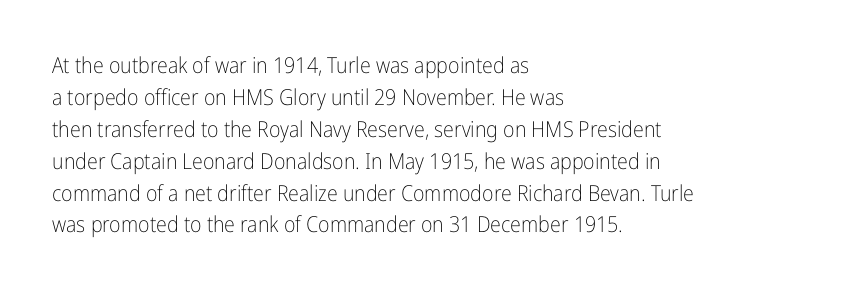
Q: Is the text bold? A: No.
Q: Is the text italic (slanted)? A: No, it is upright.
Q: Is the text underlined? A: No.
Q: How is the paragraph aligned? A: Left-aligned.
Q: Is the spacing between letters normal or unusually wide? A: Normal.
Q: Is the spacing between lines tight, normal or loose? A: Normal.
